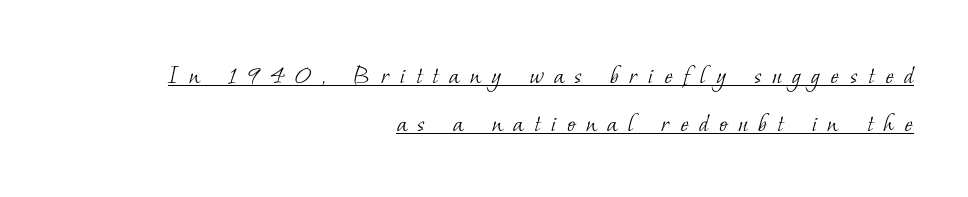
Q: Is the text bold? A: No.
Q: Is the typeface a serif or a sans-serif typeface? A: Serif.
Q: Is the text underlined? A: Yes.
Q: How is the paragraph aligned? A: Right-aligned.
Q: Is the spacing between letters normal or unusually wide? A: Unusually wide.
Q: Is the spacing between lines tight, normal or loose? A: Normal.
Q: Width (condensed, normal, or wide)? A: Normal.
Q: Stroke contrast? A: Low.
Q: x-height? A: Small.
Q: Monospaced? A: No.
